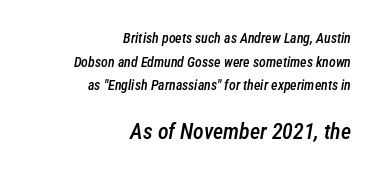
The image shows 22 px text type, italic (leaning right); set right-aligned, normal line spacing (1.68x), normal letter spacing, not underlined; the second (bottom) block is 1.57x larger.
